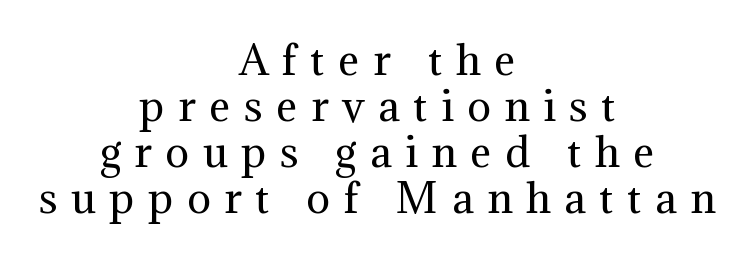
You can tell from the footed stems that serif type was used. The face used here is proportionally spaced, like ordinary book or web type. In terms of leading, this rendering errs on the cramped side. The space beneath each line is pristine and unruled.
